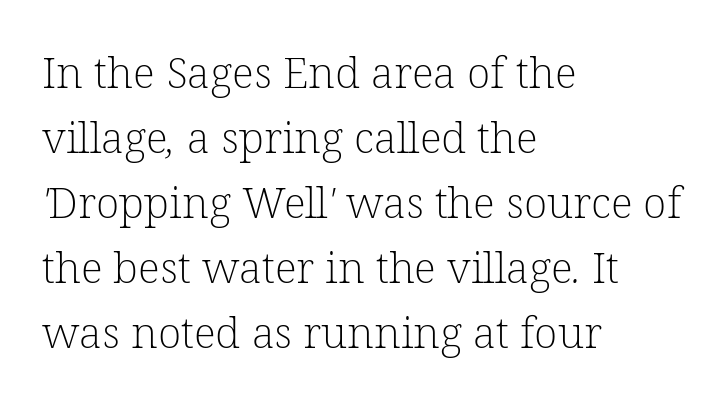
The face used here is rendered with its standard letterfit. The paragraph shown leans on its left margin. Small tapered or slab feet sit at the stroke ends, so this counts as serif. Leading matches the norm, producing a regular column.
